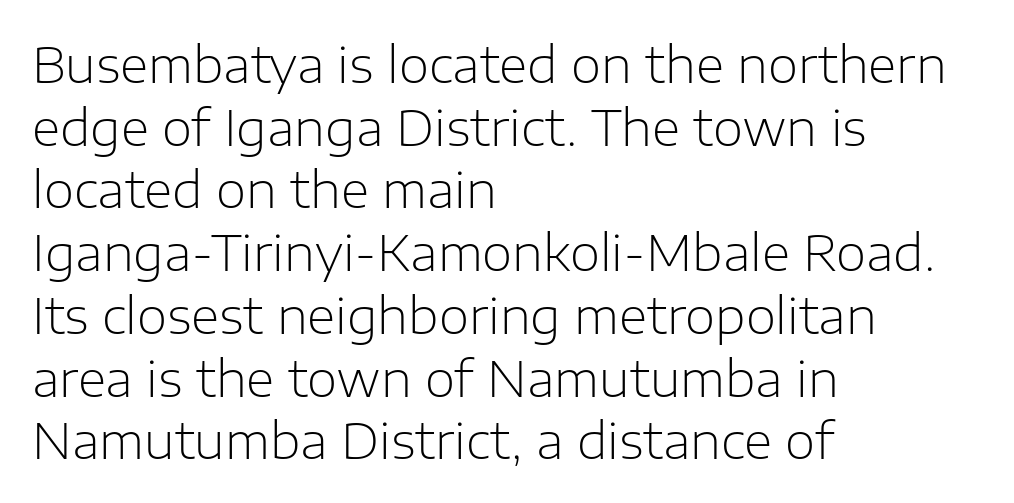
{"serif": "no", "italic": "no", "bold": "no", "weight": "light", "width": "normal", "stroke_contrast": "low", "x_height": "medium", "monospaced": "no", "underline": "no", "align": "left", "line_spacing": "normal", "line_spacing_ratio": 1.28, "letter_spacing": "normal", "letter_spacing_em": 0.0, "glyph_px": 49}
